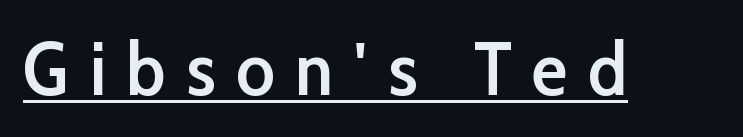
{"serif": "no", "italic": "no", "bold": "semi", "weight": "semibold", "width": "normal", "stroke_contrast": "low", "x_height": "medium", "monospaced": "no", "underline": "yes", "letter_spacing": "wide", "letter_spacing_em": 0.28, "glyph_px": 74}
